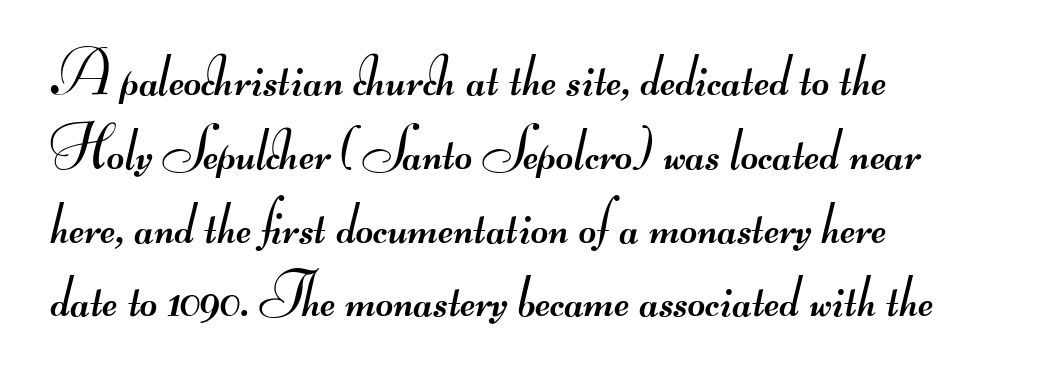
The image shows 60 px regular-weight, wide sans-serif type; set left-aligned, line spacing 1.23x, normal letter spacing, not underlined; medium stroke contrast.
